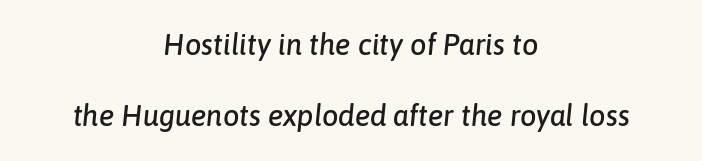
Unmarked baselines from the first word to the last. Letter spacing: default. These lines are rendered in a variable-pitch font. Italic: yes, the glyphs are oblique. The space between consecutive lines is lavish. The rag falls on both sides of this text block equally.
